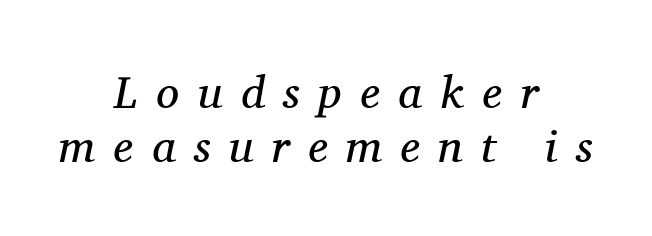
{"serif": "yes", "italic": "yes", "lean": "right", "slant_degrees": 11, "bold": "no", "weight": "regular", "width": "normal", "stroke_contrast": "medium", "x_height": "medium", "monospaced": "no", "underline": "no", "align": "center", "line_spacing_ratio": 1.18, "letter_spacing": "wide", "letter_spacing_em": 0.4, "glyph_px": 46}
